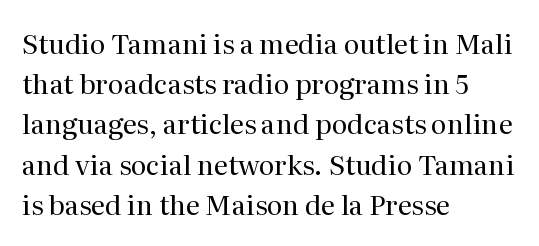
Q: Is the text bold? A: No.
Q: Is the text italic (slanted)? A: No, it is upright.
Q: Is the text underlined? A: No.
Q: How is the paragraph aligned? A: Left-aligned.
Q: Is the spacing between letters normal or unusually wide? A: Normal.
Q: Is the spacing between lines tight, normal or loose? A: Normal.
